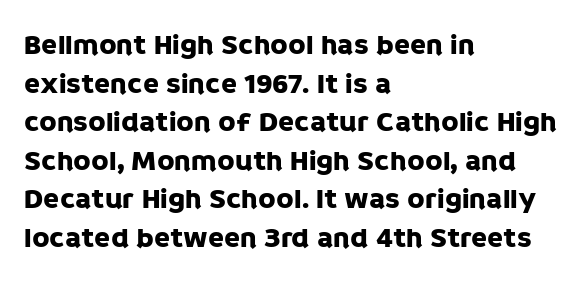
The image shows 29 px sans-serif type, upright; set left-aligned, normal line spacing (1.33x), normal letter spacing, not underlined; low stroke contrast and a large x-height.
